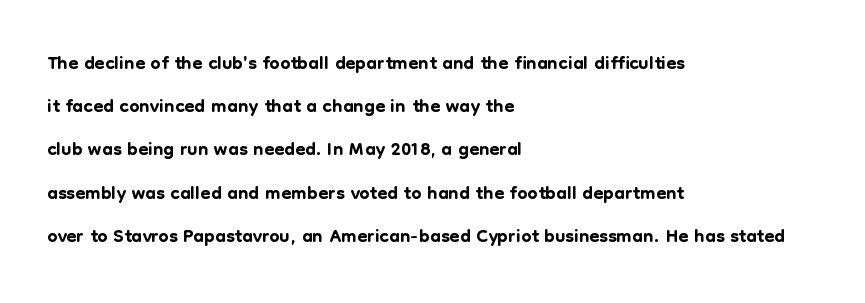
{"serif": "no", "italic": "no", "width": "normal", "stroke_contrast": "low", "x_height": "medium", "monospaced": "no", "underline": "no", "align": "left", "line_spacing": "normal", "line_spacing_ratio": 1.49, "letter_spacing": "normal", "letter_spacing_em": 0.0, "glyph_px": 29}
